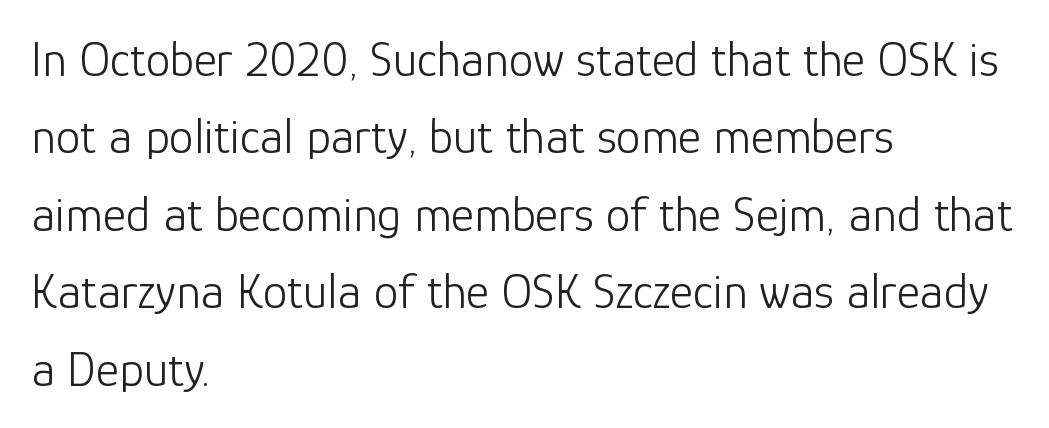
{"serif": "no", "italic": "no", "bold": "no", "weight": "light", "width": "normal", "stroke_contrast": "low", "x_height": "medium", "monospaced": "no", "underline": "no", "align": "left", "line_spacing": "normal", "line_spacing_ratio": 1.55, "letter_spacing": "normal", "letter_spacing_em": 0.0, "glyph_px": 50}
